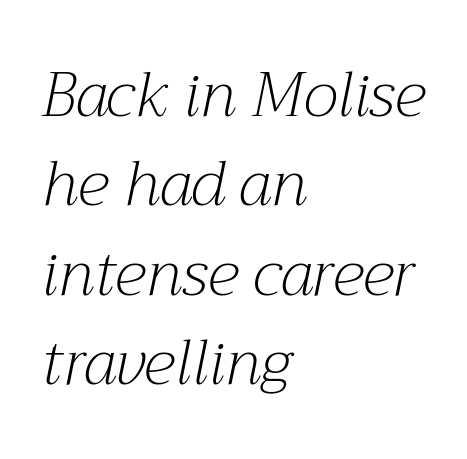
The image shows 62 px light serif type, italic (leaning right); set left-aligned, normal line spacing (1.44x), normal letter spacing, not underlined; medium stroke contrast and a medium x-height.
